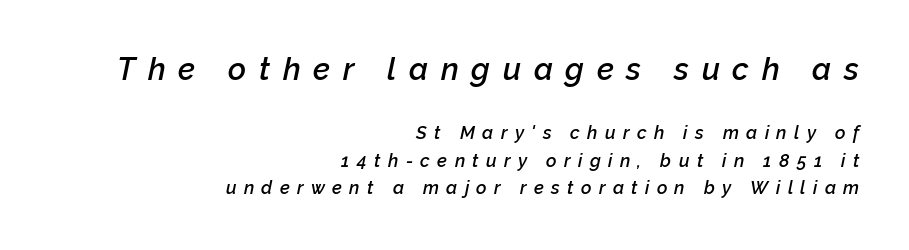
The image shows 31 px semibold type, italic (leaning right); set right-aligned, normal line spacing (1.53x), unusually wide letter spacing (+0.41 em), not underlined; the first (top) block is 1.72x larger; low stroke contrast and a medium x-height.
